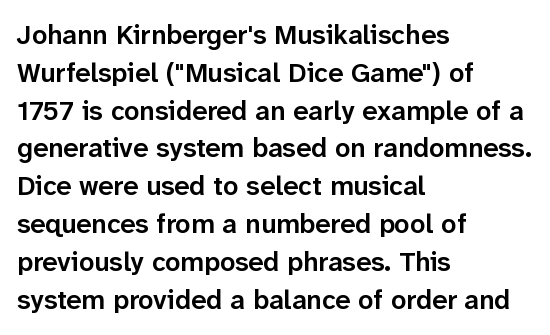
The image shows 27 px text type, upright; set left-aligned, normal line spacing (1.4x), normal letter spacing, not underlined.
